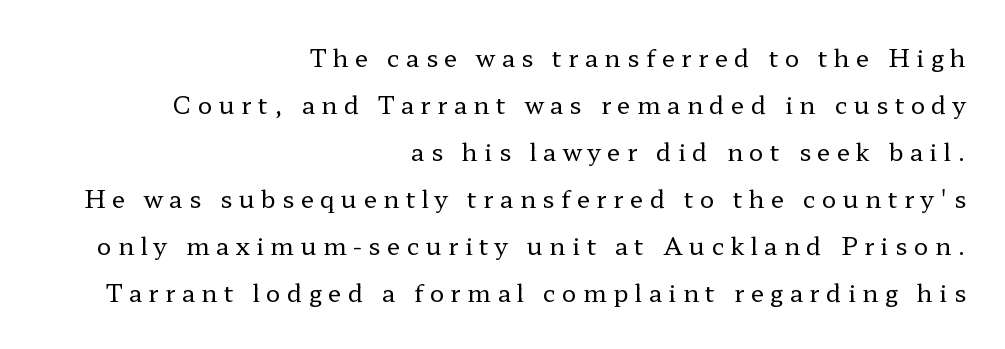
Where is the straight margin? On the right. Rendered with straight, roman letterforms. Reading down the column, the eye jumps a long way to each next line. Weight: regular or lighter. Is the letter spacing exaggerated? Yes — the characters are pushed far apart.
